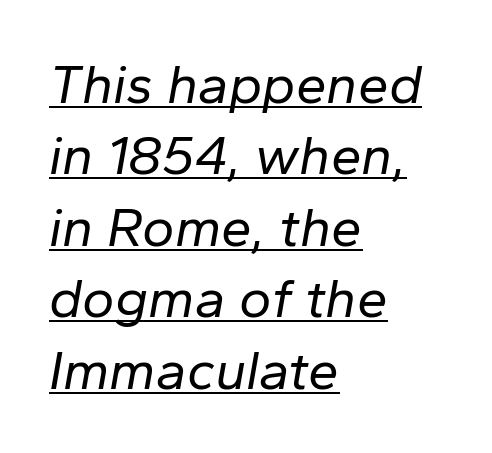
Words appear dense and cohesive because spacing is normal. A quiet, ordinary-to-light weight characterises the typeface. The face used here appears with an underline applied. Which margin do the lines hug? The left one — the right edge is uneven. Note the varied advance widths — an 'i' is clearly narrower than an 'm'. Regular leading.
